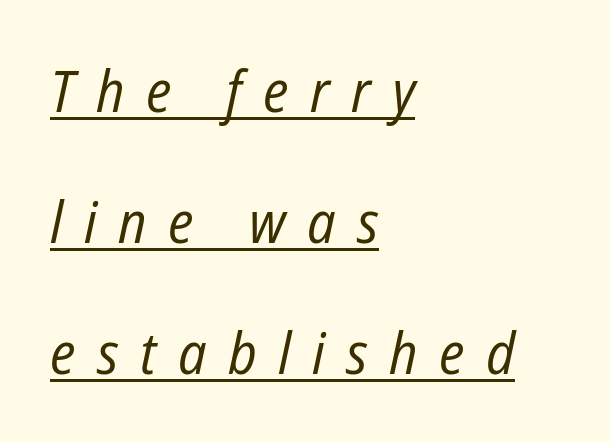
You could not count columns in this text — the font is proportionally spaced. The letterforms stand isolated, each surrounded by extra space. It's the slanting kind of type. What decoration does the sample have? An underline.
